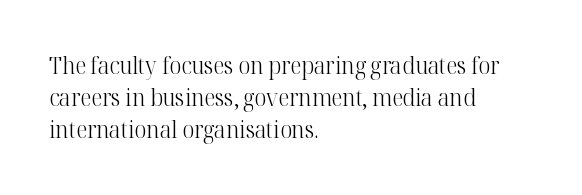
{"italic": "no", "bold": "no", "underline": "no", "align": "left", "line_spacing": "normal", "line_spacing_ratio": 1.4, "letter_spacing": "normal", "letter_spacing_em": 0.0, "glyph_px": 23}
